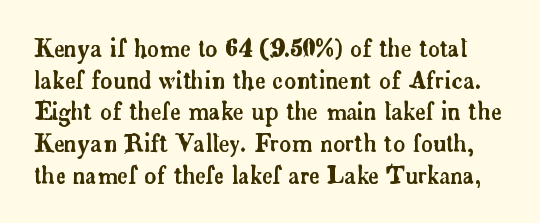
Q: Is the text italic (slanted)? A: No, it is upright.
Q: Is the text underlined? A: No.
Q: Is the spacing between letters normal or unusually wide? A: Normal.
Q: Is the spacing between lines tight, normal or loose? A: Normal.
